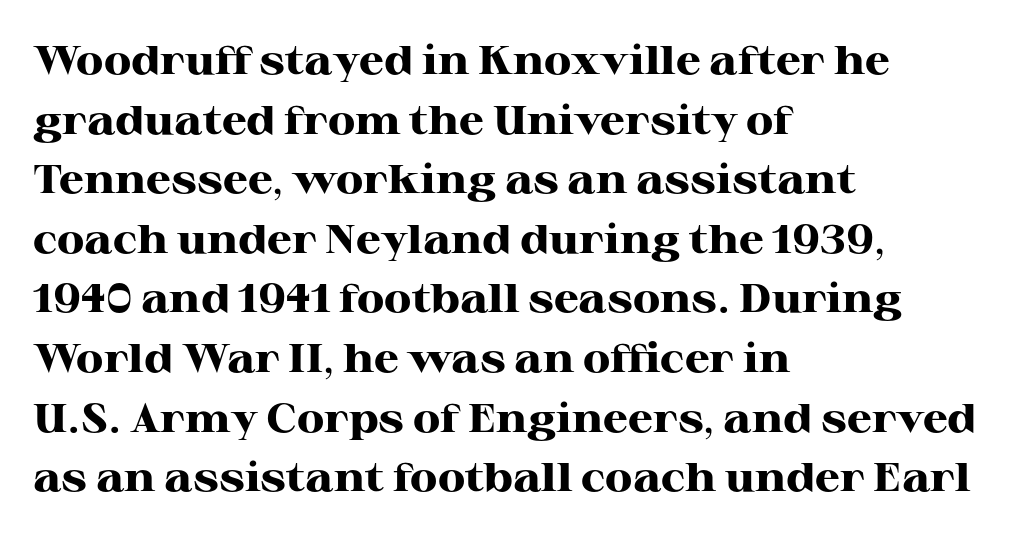
The image shows 40 px heavy, wide serif type, upright; set left-aligned, normal line spacing (1.49x), normal letter spacing, not underlined; high stroke contrast and a medium x-height.
